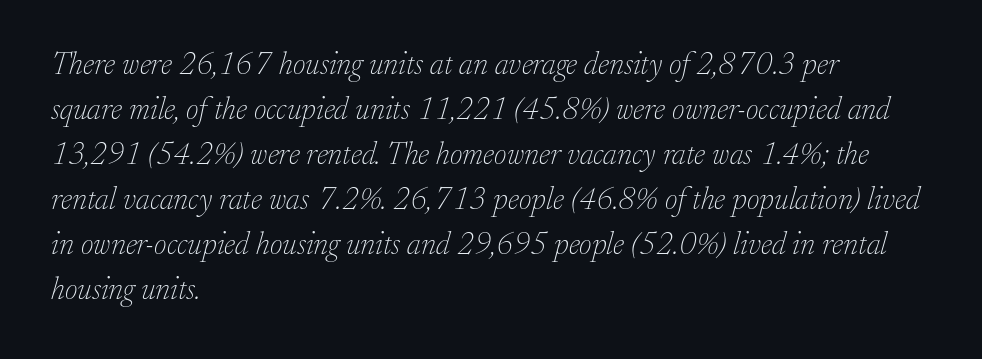
Q: Is the text bold? A: No.
Q: Is the text italic (slanted)? A: Yes, it leans right by about 17 degrees.
Q: Is the typeface a serif or a sans-serif typeface? A: Serif.
Q: Is the text underlined? A: No.
Q: How is the paragraph aligned? A: Left-aligned.
Q: Is the spacing between letters normal or unusually wide? A: Normal.
Q: Is the spacing between lines tight, normal or loose? A: Normal.
Q: Width (condensed, normal, or wide)? A: Normal.
Q: Stroke contrast? A: Low.
Q: x-height? A: Small.
Q: Monospaced? A: No.
